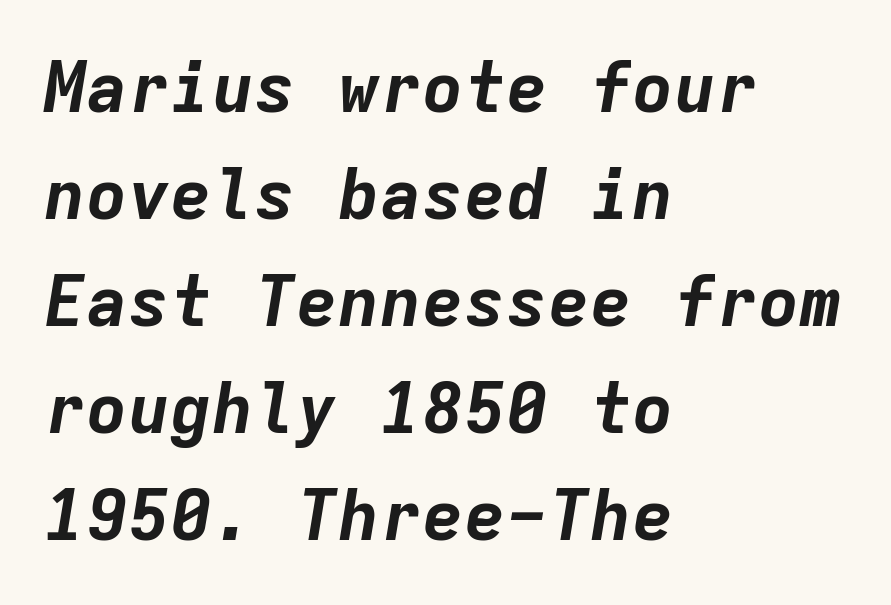
Q: Is the text bold? A: Yes.
Q: Is the text italic (slanted)? A: Yes, it leans right by about 9 degrees.
Q: Is the text underlined? A: No.
Q: How is the paragraph aligned? A: Left-aligned.
Q: Is the spacing between letters normal or unusually wide? A: Normal.
Q: Is the spacing between lines tight, normal or loose? A: Normal.
Q: Width (condensed, normal, or wide)? A: Normal.
Q: Stroke contrast? A: Low.
Q: x-height? A: Medium.
Q: Monospaced? A: Yes.
